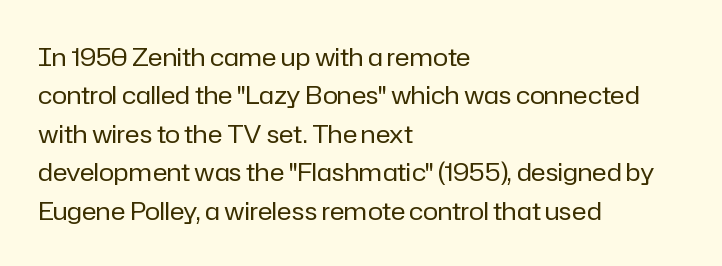
This sample uses an upright cut, with every glyph sitting square on the baseline. The string is rendered with underlining switched off. Tracking value appears to be zero — textbook default spacing. The lines in this sample share a left origin and differ only in where they stop. Vertical spacing — default.
